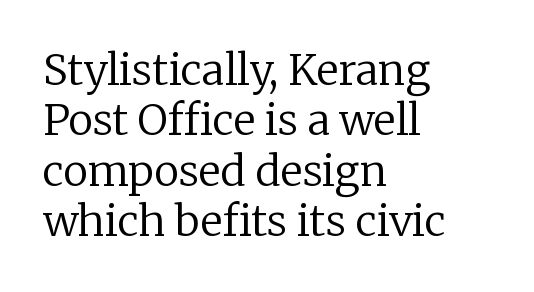
Q: Is the text bold? A: No.
Q: Is the text italic (slanted)? A: No, it is upright.
Q: Is the typeface a serif or a sans-serif typeface? A: Serif.
Q: Is the text underlined? A: No.
Q: How is the paragraph aligned? A: Left-aligned.
Q: Is the spacing between letters normal or unusually wide? A: Normal.
Q: Width (condensed, normal, or wide)? A: Normal.
Q: Stroke contrast? A: Low.
Q: x-height? A: Medium.
Q: Monospaced? A: No.
